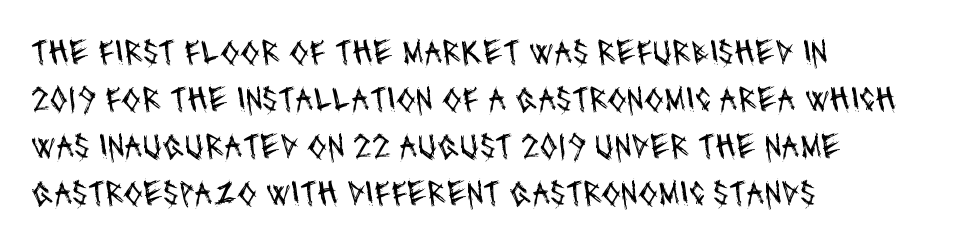
The image shows 36 px regular-weight, condensed sans-serif type; set left-aligned, normal line spacing (1.31x), normal letter spacing, not underlined; medium stroke contrast and a large x-height.
